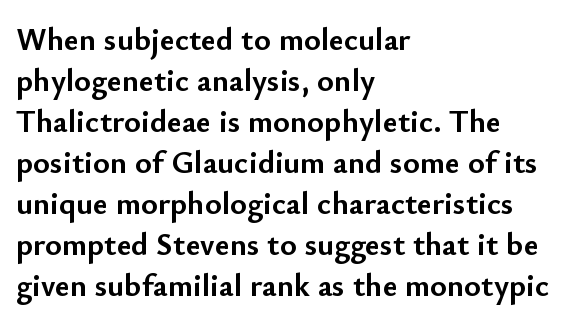
{"serif": "no", "italic": "no", "bold": "yes", "weight": "semibold", "width": "normal", "stroke_contrast": "low", "x_height": "small", "monospaced": "no", "underline": "no", "align": "left", "line_spacing": "normal", "line_spacing_ratio": 1.28, "letter_spacing": "normal", "letter_spacing_em": 0.0, "glyph_px": 32}
